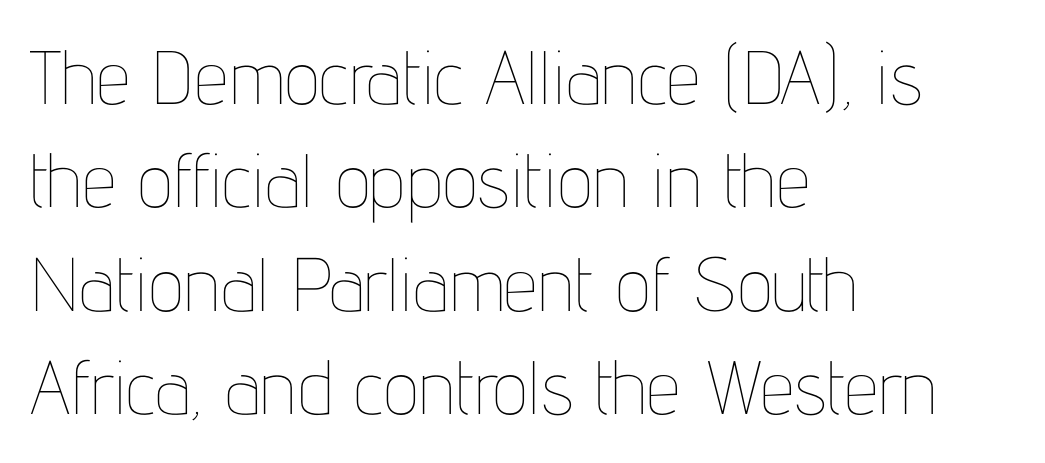
Q: Is the text bold? A: No.
Q: Is the text italic (slanted)? A: No, it is upright.
Q: Is the text underlined? A: No.
Q: How is the paragraph aligned? A: Left-aligned.
Q: Is the spacing between letters normal or unusually wide? A: Normal.
Q: Is the spacing between lines tight, normal or loose? A: Normal.
Q: Width (condensed, normal, or wide)? A: Condensed.
Q: Stroke contrast? A: Low.
Q: x-height? A: Medium.
Q: Monospaced? A: No.
